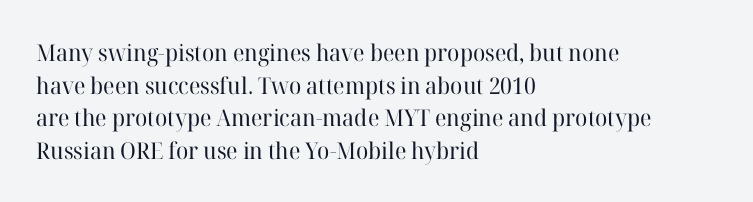
The image shows 23 px text type, upright; set left-aligned, normal line spacing (1.42x), normal letter spacing, not underlined.
